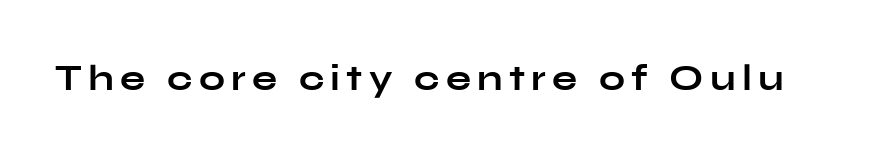
The image shows 37 px bold, wide sans-serif type, upright; set not underlined; low stroke contrast and a medium x-height.
